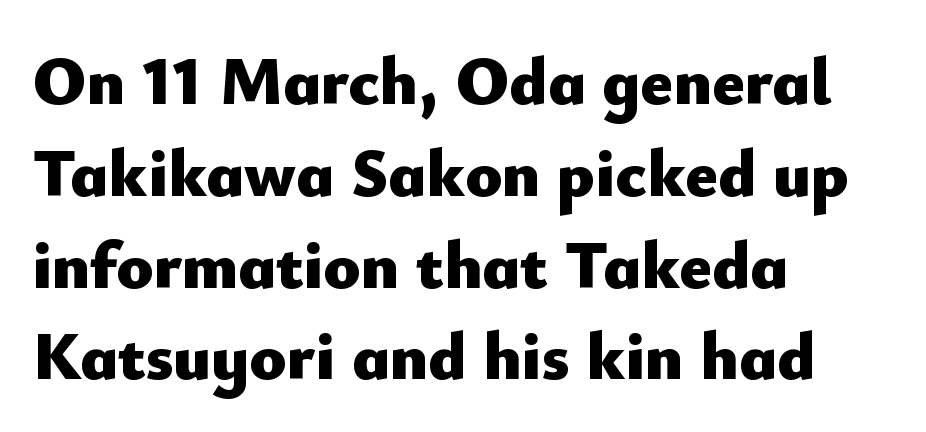
Tracking here is standard; glyphs follow each other at the usual distance. Has an underline been added? It has not. The rendering uses natural spacing where letterforms have individual widths. The setting favours the left margin, as ordinary paragraphs usually do.
